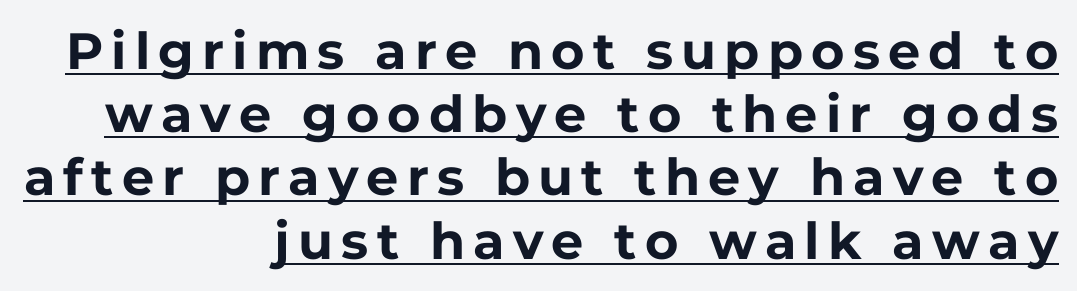
The image shows 51 px bold sans-serif type, upright; set right-aligned, line spacing 1.24x, underlined; low stroke contrast and a medium x-height.
